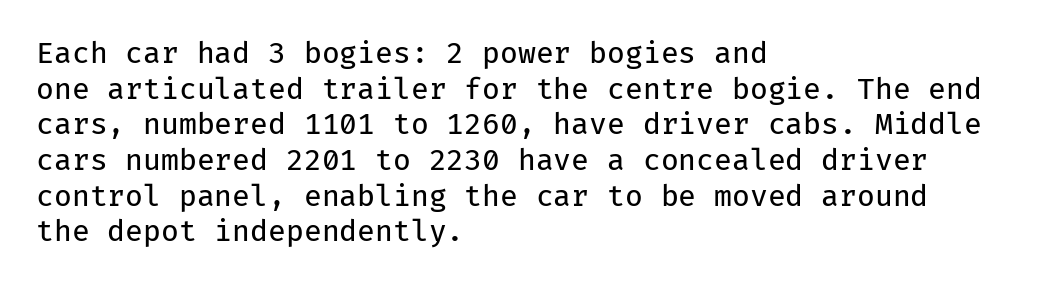
The passage shown is typed in a monospace face where columns stay perfectly aligned. Spacing between characters is what you'd get straight out of the box. Plain, unruled lines of type. This is not heavy type; no bold has been used. The designer went with a sans here, leaving each stem footless. Line beginnings align vertically; line endings do not.
